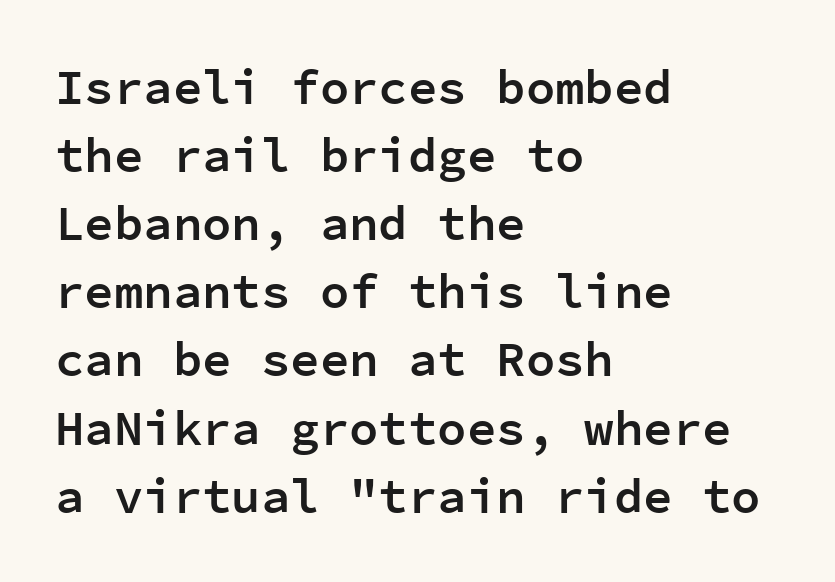
Here the glyphs are tracked normally, forming tight word shapes. The setting favours the left margin, as ordinary paragraphs usually do. The letters stand straight up with perfectly vertical stems. Quick note: underline off.
